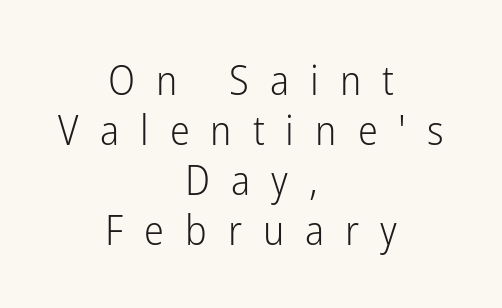
The typography opts for an upright posture over an oblique one. Spacing verdict: proportional, widths tailored to each character. A light-to-regular cut is what we see here. Here the glyphs are tracked loosely, breaking word shapes into spaced letters. Just letters on the line, the space beneath them empty. The whitespace from short lines is split evenly between both sides.
